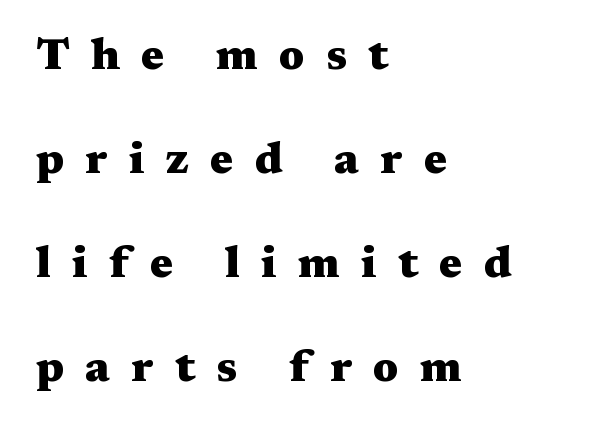
{"serif": "yes", "italic": "no", "bold": "yes", "weight": "heavy", "width": "wide", "stroke_contrast": "medium", "x_height": "medium", "monospaced": "no", "underline": "no", "align": "left", "line_spacing": "loose", "line_spacing_ratio": 2.36, "letter_spacing": "wide", "letter_spacing_em": 0.48, "glyph_px": 44}
